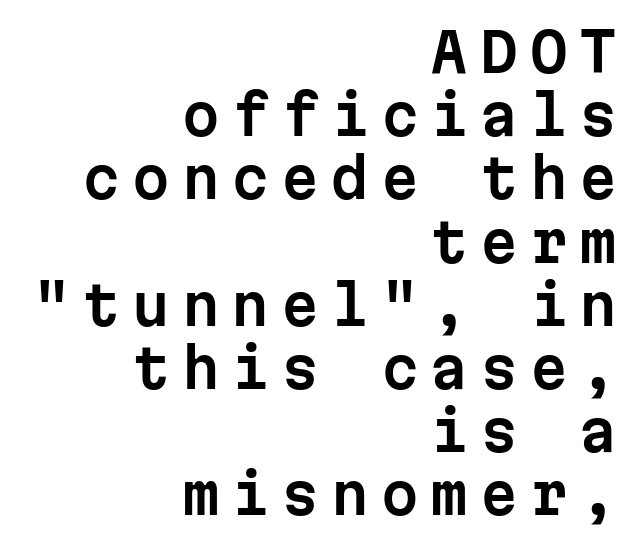
The letters march in equal steps, a hallmark of fixed-pitch type. Tracking here is generous; glyphs stand well apart from one another. These lines are composed in type without serifs. One-word summary of the alignment: right. No italicization has been applied; the sample stays upright.
